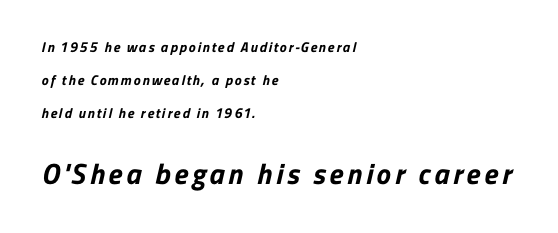
{"serif": "no", "bold": "yes", "weight": "bold", "width": "normal", "stroke_contrast": "low", "x_height": "medium", "monospaced": "no", "underline": "no", "align": "left", "line_spacing": "loose", "line_spacing_ratio": 2.34, "larger_block": "second", "size_ratio": 2.07, "glyph_px": 29}
